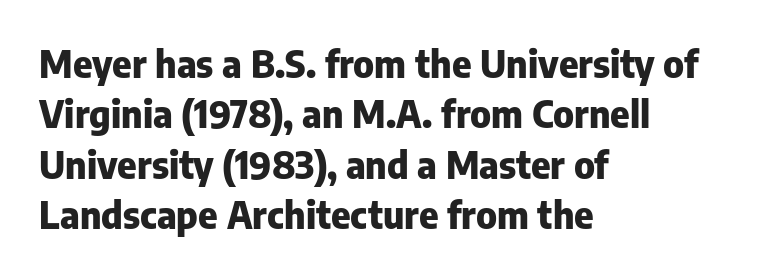
Q: Is the text bold? A: Yes.
Q: Is the text italic (slanted)? A: No, it is upright.
Q: Is the typeface a serif or a sans-serif typeface? A: Sans-serif.
Q: Is the text underlined? A: No.
Q: How is the paragraph aligned? A: Left-aligned.
Q: Is the spacing between letters normal or unusually wide? A: Normal.
Q: Is the spacing between lines tight, normal or loose? A: Normal.
Q: Width (condensed, normal, or wide)? A: Normal.
Q: Stroke contrast? A: Low.
Q: x-height? A: Medium.
Q: Monospaced? A: No.
